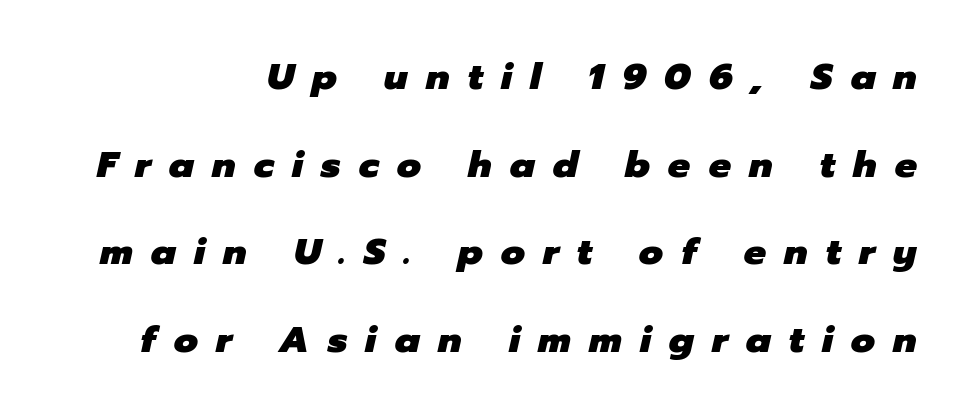
Q: Is the text bold? A: Yes.
Q: Is the text italic (slanted)? A: Yes, it leans right by about 12 degrees.
Q: Is the text underlined? A: No.
Q: Is the spacing between letters normal or unusually wide? A: Unusually wide.
Q: Is the spacing between lines tight, normal or loose? A: Loose.
Q: Width (condensed, normal, or wide)? A: Normal.
Q: Stroke contrast? A: Low.
Q: x-height? A: Medium.
Q: Monospaced? A: No.
